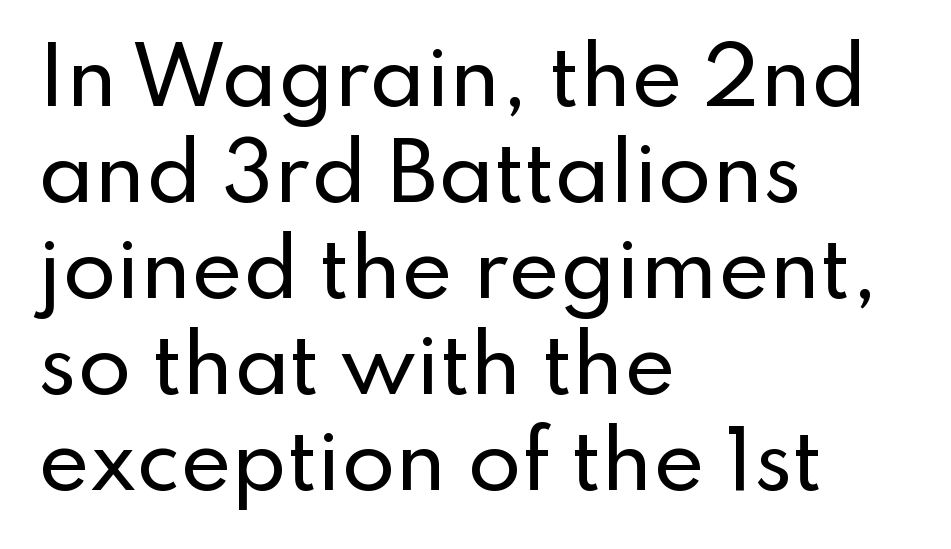
{"serif": "no", "italic": "no", "width": "normal", "stroke_contrast": "low", "x_height": "small", "monospaced": "no", "underline": "no", "align": "left", "line_spacing_ratio": 1.23, "letter_spacing": "normal", "letter_spacing_em": 0.0, "glyph_px": 78}
